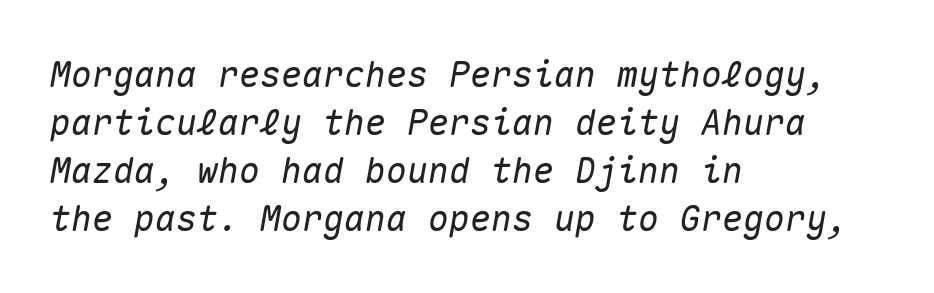
Q: Is the text italic (slanted)? A: Yes, it leans right by about 10 degrees.
Q: Is the text underlined? A: No.
Q: How is the paragraph aligned? A: Left-aligned.
Q: Is the spacing between letters normal or unusually wide? A: Normal.
Q: Is the spacing between lines tight, normal or loose? A: Normal.
Q: Width (condensed, normal, or wide)? A: Normal.
Q: Stroke contrast? A: Medium.
Q: x-height? A: Medium.
Q: Monospaced? A: Yes.
